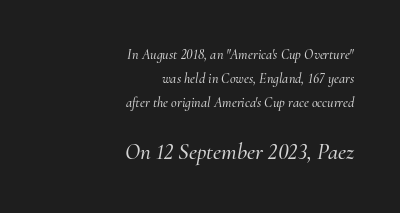
The image shows 23 px text type, italic (leaning right); set right-aligned, line spacing 1.73x, normal letter spacing, not underlined; the second (bottom) block is 1.64x larger.
